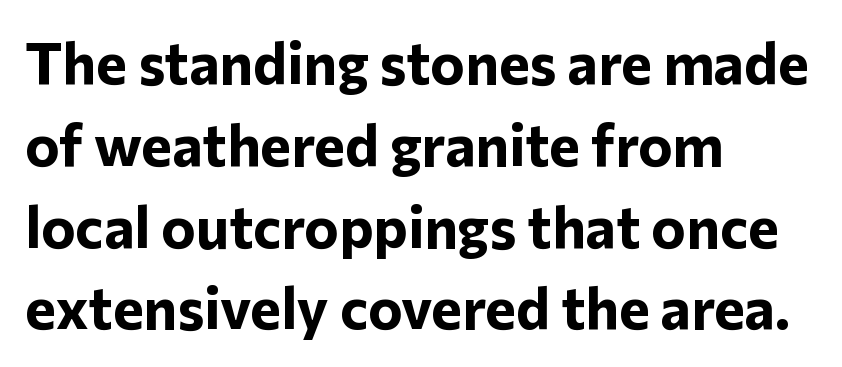
{"serif": "no", "italic": "no", "bold": "yes", "weight": "bold", "width": "normal", "stroke_contrast": "low", "x_height": "medium", "monospaced": "no", "underline": "no", "align": "left", "line_spacing": "normal", "line_spacing_ratio": 1.41, "letter_spacing": "normal", "letter_spacing_em": 0.0, "glyph_px": 58}
